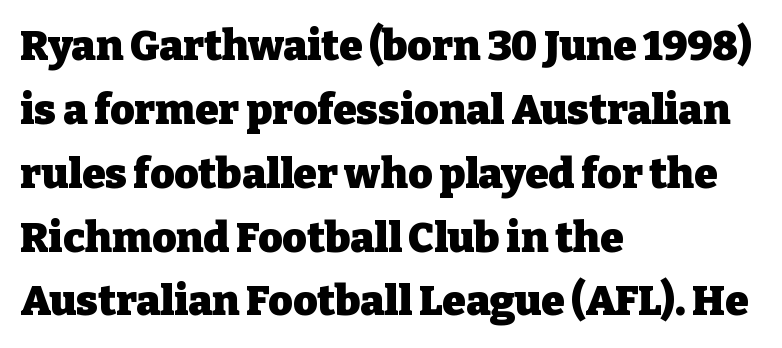
Q: Is the text bold? A: Yes.
Q: Is the text italic (slanted)? A: No, it is upright.
Q: Is the typeface a serif or a sans-serif typeface? A: Serif.
Q: Is the text underlined? A: No.
Q: How is the paragraph aligned? A: Left-aligned.
Q: Is the spacing between letters normal or unusually wide? A: Normal.
Q: Is the spacing between lines tight, normal or loose? A: Normal.
Q: Width (condensed, normal, or wide)? A: Normal.
Q: Stroke contrast? A: Low.
Q: x-height? A: Medium.
Q: Monospaced? A: No.
